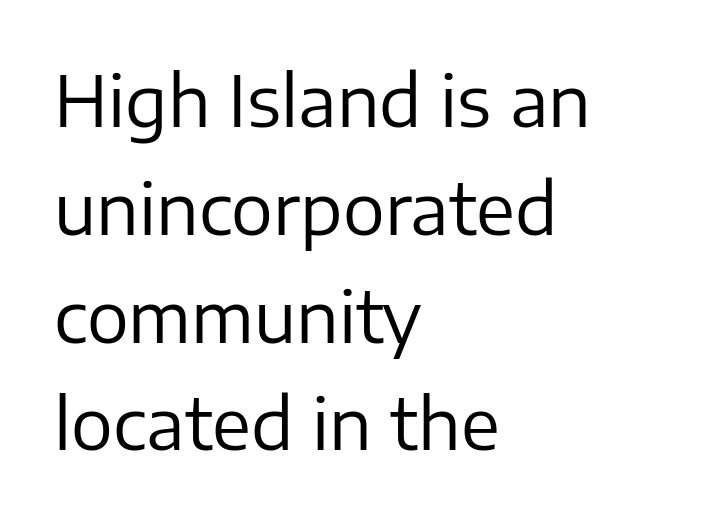
{"serif": "no", "italic": "no", "bold": "no", "weight": "regular", "width": "normal", "stroke_contrast": "low", "x_height": "medium", "monospaced": "no", "underline": "no", "align": "left", "line_spacing": "normal", "line_spacing_ratio": 1.54, "letter_spacing": "normal", "letter_spacing_em": 0.0, "glyph_px": 70}
